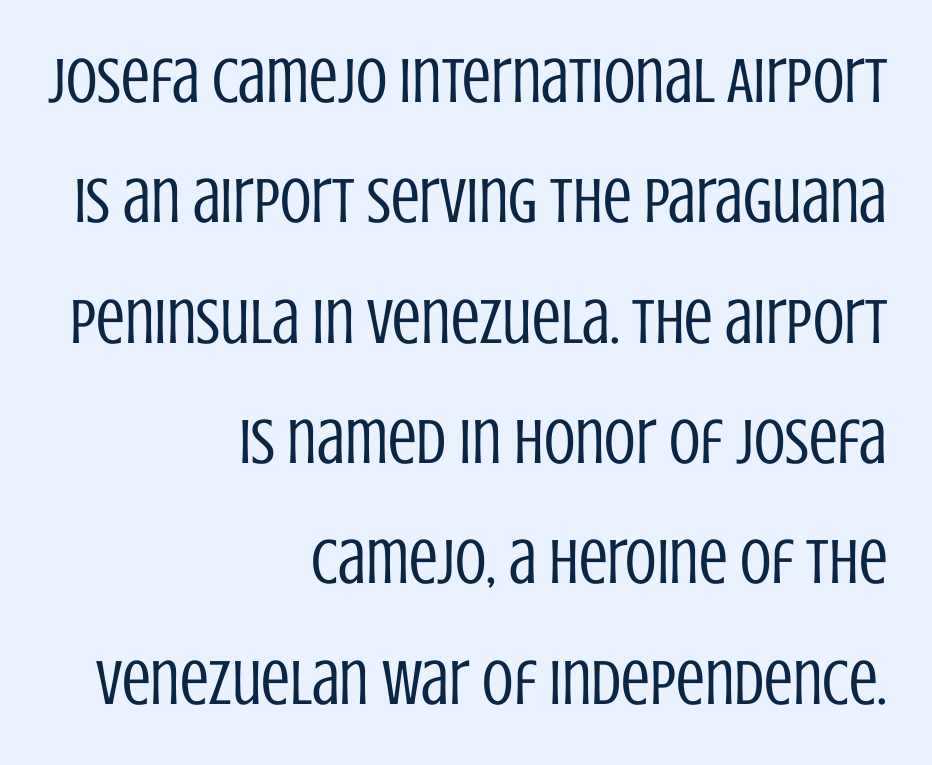
A light-to-regular cut is what we see here. Do the characters align in a grid? No, the font is proportional. Unmarked baselines from the first word to the last. Regarding serifs, this sample does without them.
